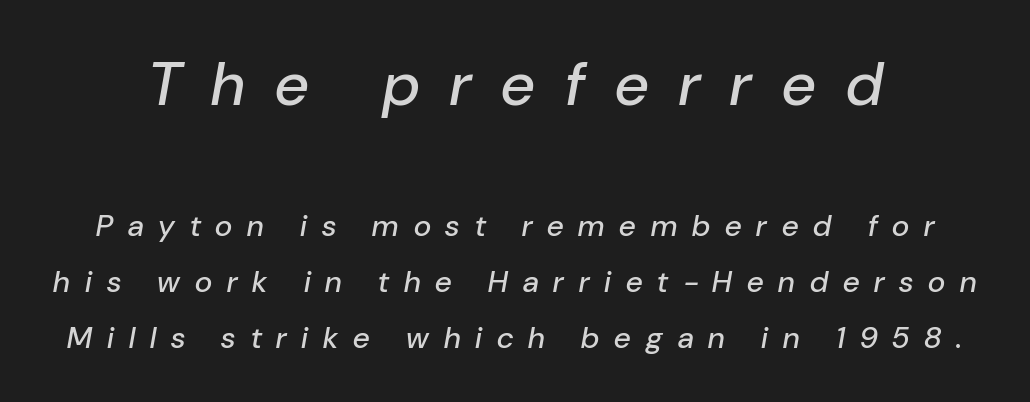
Q: Is the text italic (slanted)? A: Yes, it leans right by about 10 degrees.
Q: Is the text underlined? A: No.
Q: Is the spacing between letters normal or unusually wide? A: Unusually wide.
Q: Which block of text is set in a larger size, the first (top) or the second (bottom)? A: The first (top) one.
Q: Width (condensed, normal, or wide)? A: Normal.
Q: Stroke contrast? A: Low.
Q: x-height? A: Medium.
Q: Monospaced? A: No.
